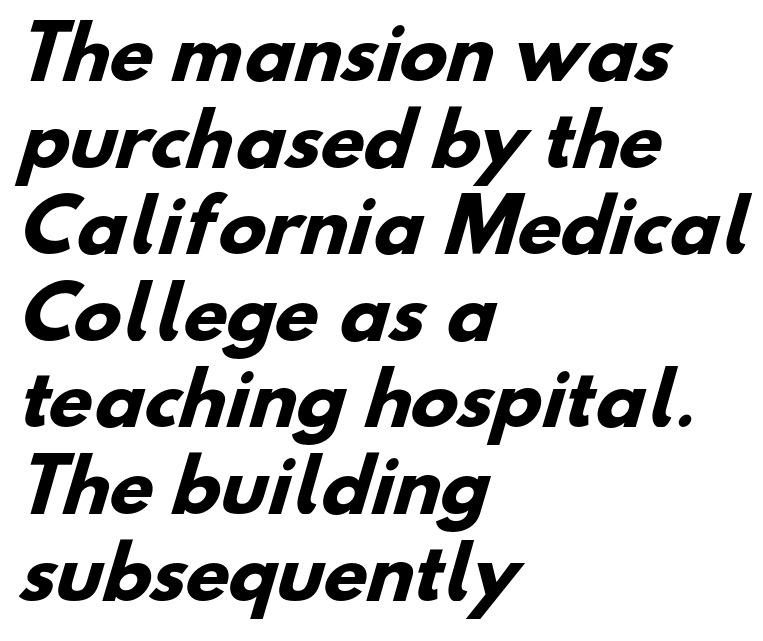
Q: Is the text bold? A: Yes.
Q: Is the typeface a serif or a sans-serif typeface? A: Sans-serif.
Q: Is the text underlined? A: No.
Q: How is the paragraph aligned? A: Left-aligned.
Q: Is the spacing between letters normal or unusually wide? A: Normal.
Q: Width (condensed, normal, or wide)? A: Normal.
Q: Stroke contrast? A: Low.
Q: x-height? A: Small.
Q: Monospaced? A: No.
